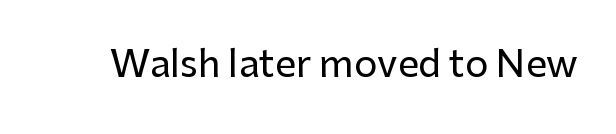
The image shows 37 px sans-serif type, upright; set normal letter spacing, not underlined; low stroke contrast and a medium x-height.
